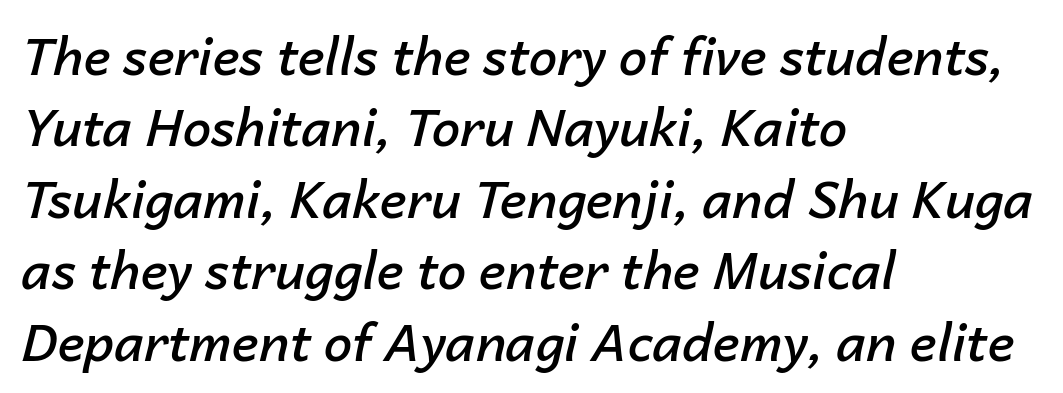
{"italic": "yes", "lean": "right", "slant_degrees": 14, "bold": "semi", "weight": "semibold", "width": "normal", "stroke_contrast": "low", "x_height": "medium", "monospaced": "no", "underline": "no", "align": "left", "line_spacing": "normal", "line_spacing_ratio": 1.4, "letter_spacing": "normal", "letter_spacing_em": 0.0, "glyph_px": 51}
